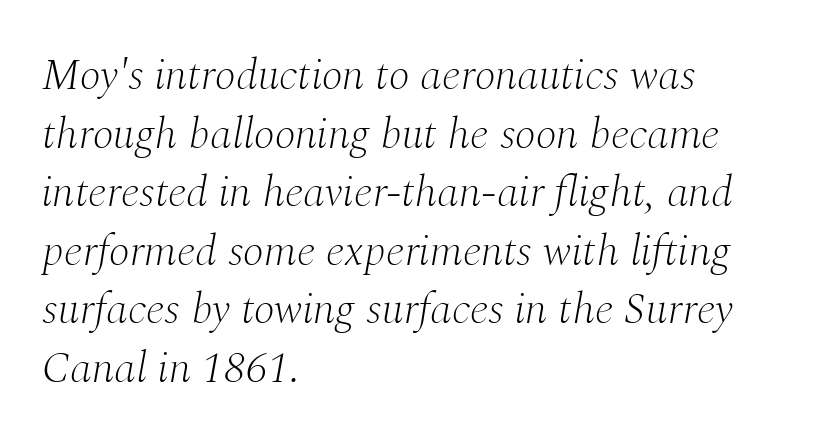
The image shows 44 px light serif type, italic (leaning right); set left-aligned, normal line spacing (1.33x), normal letter spacing, not underlined; medium stroke contrast and a medium x-height.
